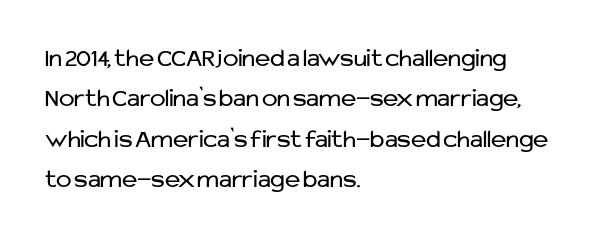
{"italic": "no", "bold": "no", "underline": "no", "align": "left", "line_spacing": "normal", "line_spacing_ratio": 1.55, "letter_spacing": "normal", "letter_spacing_em": 0.0, "glyph_px": 26}
